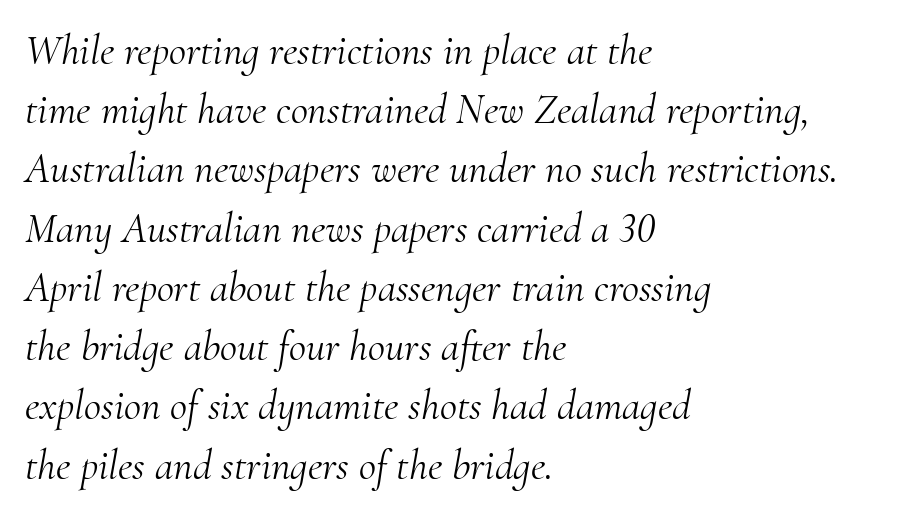
The image shows 42 px light serif type, italic (leaning right); set left-aligned, normal line spacing (1.41x), normal letter spacing, not underlined; medium stroke contrast and a small x-height.
